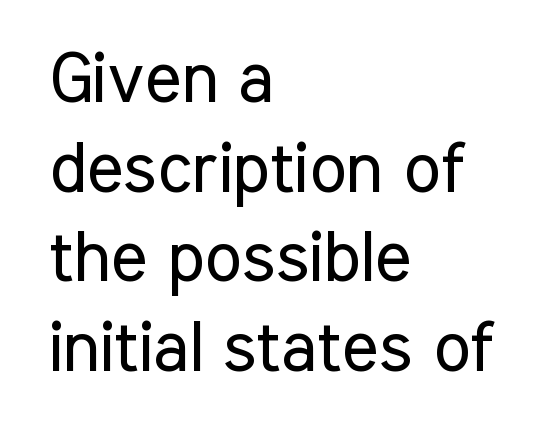
The image shows 70 px regular-weight, condensed sans-serif type, upright; set left-aligned, normal line spacing (1.28x), normal letter spacing, not underlined; low stroke contrast and a medium x-height.
